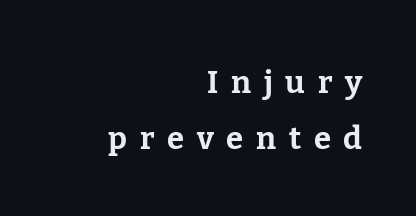
The image shows 31 px bold serif type, upright; set right-aligned, line spacing 1.81x, unusually wide letter spacing (+0.41 em), not underlined; low stroke contrast and a medium x-height.
